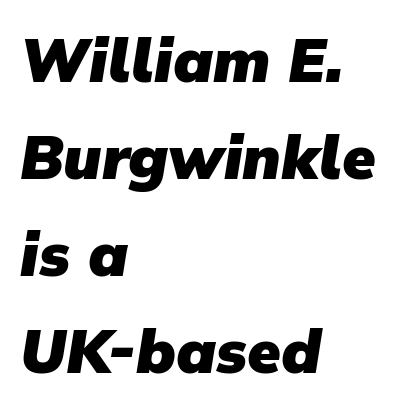
Spacing between characters is what you'd get straight out of the box. The strip under each line holds only bare page. Is there much room between lines? A standard amount, neither cramped nor airy. Alignment: flush left. The rendering uses a bold face; every stroke is thick and dark.
